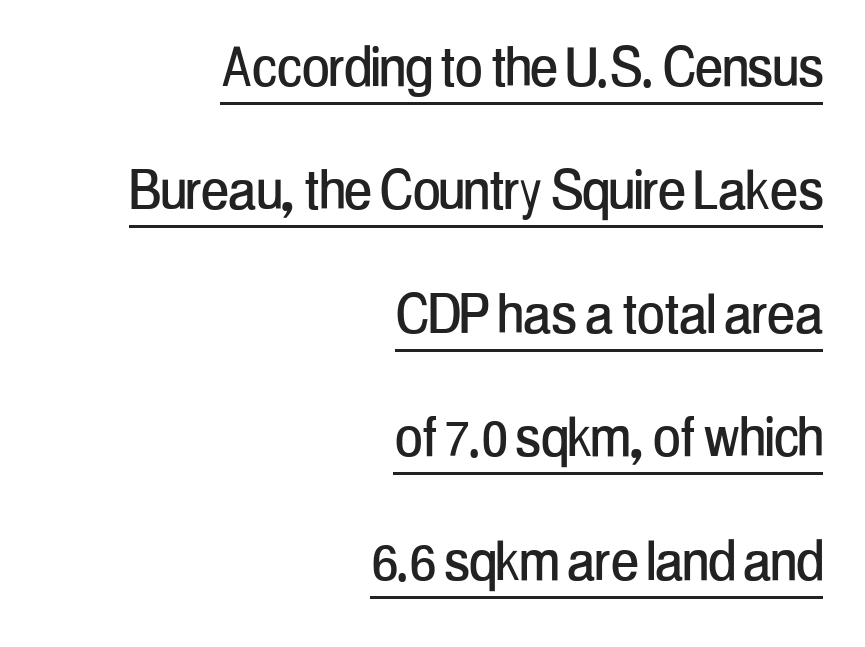
{"serif": "no", "italic": "no", "width": "condensed", "stroke_contrast": "low", "x_height": "medium", "monospaced": "no", "underline": "yes", "align": "right", "line_spacing_ratio": 1.87, "letter_spacing": "normal", "letter_spacing_em": 0.0, "glyph_px": 66}
